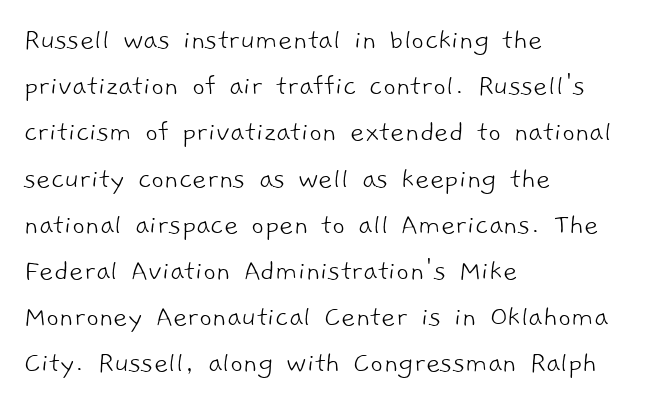
Here the glyphs are tracked normally, forming tight word shapes. No word sits above an underline. Here the designer chose a conventional face with non-uniform glyph widths. Weight: not bold — regular or lighter. The letters carry no serifs — their stems end cleanly without finishing strokes. The ragged edge is on the right, which tells us the setting is flush left.
